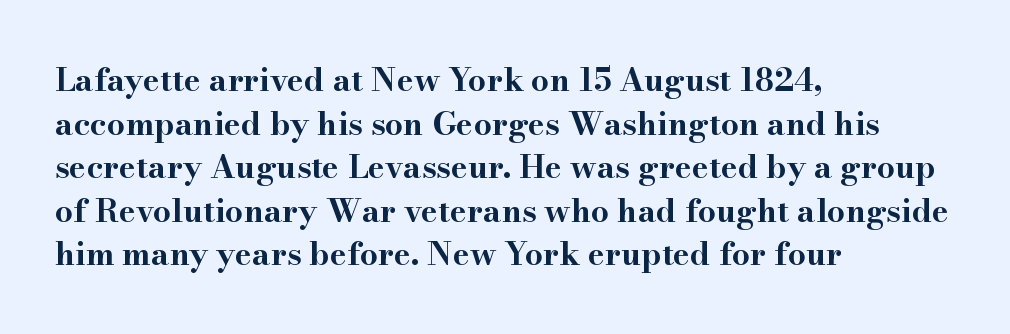
Is this a fixed-width face? No — the glyphs have proportional, varying widths. The space between consecutive lines is moderate. Underlining? Definitely not there. The designer went with a serif here, giving each stem small feet. Ordinary non-slanted type is in use.
